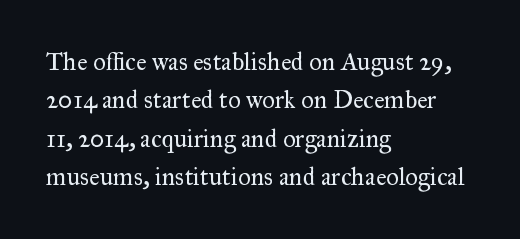
This sample uses an upright cut, with every glyph sitting square on the baseline. The string is rendered with underlining switched off. Tracking value appears to be zero — textbook default spacing. The lines in this sample share a left origin and differ only in where they stop. Vertical spacing — default.
